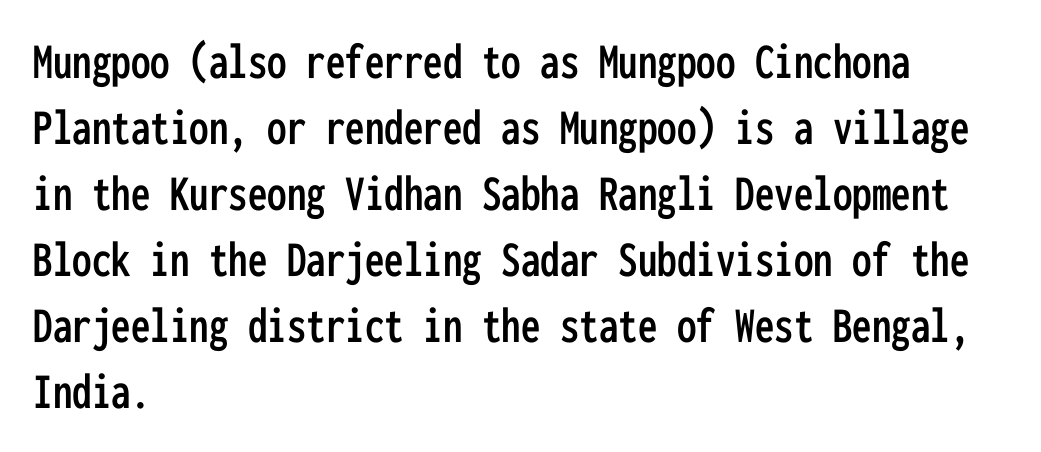
Q: Is the text italic (slanted)? A: No, it is upright.
Q: Is the typeface a serif or a sans-serif typeface? A: Sans-serif.
Q: Is the text underlined? A: No.
Q: How is the paragraph aligned? A: Left-aligned.
Q: Is the spacing between letters normal or unusually wide? A: Normal.
Q: Is the spacing between lines tight, normal or loose? A: Normal.
Q: Width (condensed, normal, or wide)? A: Condensed.
Q: Stroke contrast? A: Low.
Q: x-height? A: Medium.
Q: Monospaced? A: Yes.
